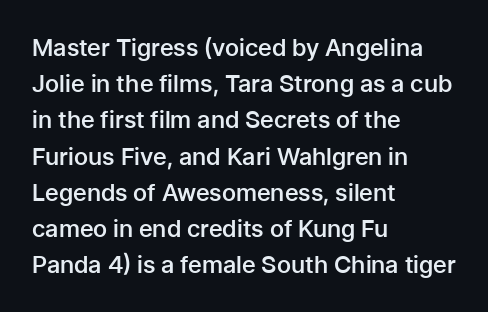
Quick note: not italic, upright. The baseline area is clear. Short and long lines alike share a common starting point at left. Students, observe: this is what conventionally led text looks like.
